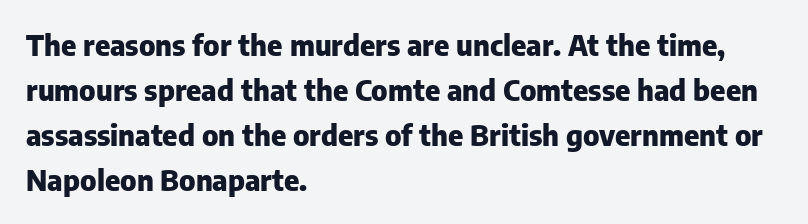
Tracking value appears to be zero — textbook default spacing. No italicization has been applied; the sample stays upright. All the whitespace from short lines collects on the right. Here the designer chose a conventional face with non-uniform glyph widths.
